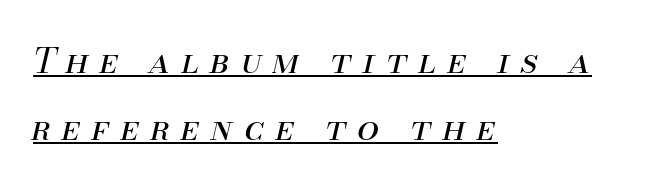
The image shows 35 px regular-weight type, italic (leaning right); set left-aligned, loose line spacing (1.92x), unusually wide letter spacing (+0.32 em), underlined; medium stroke contrast and a small x-height.
